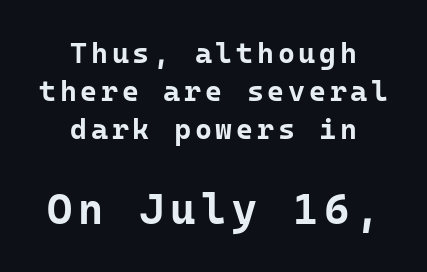
The image shows 43 px bold sans-serif type, upright, monospaced; set centered, normal line spacing (1.31x), not underlined; the second (bottom) block is 1.48x larger; low stroke contrast and a medium x-height.
